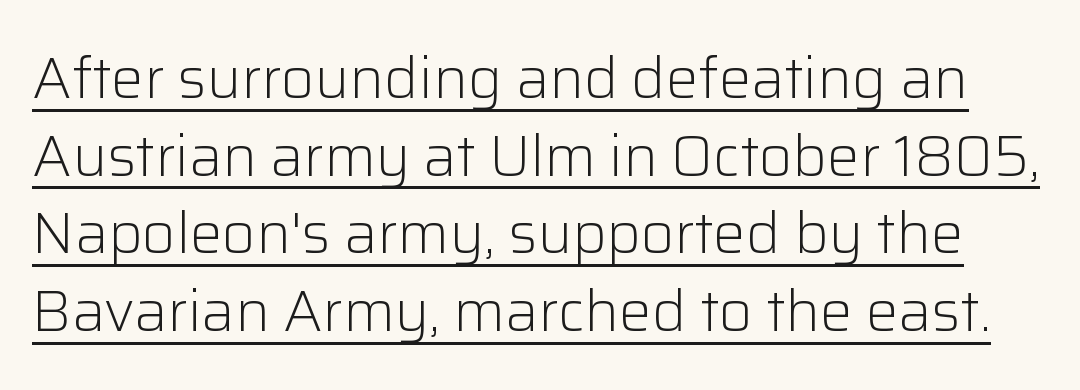
{"serif": "no", "italic": "no", "bold": "no", "weight": "light", "width": "normal", "stroke_contrast": "low", "x_height": "medium", "monospaced": "no", "underline": "yes", "line_spacing": "normal", "line_spacing_ratio": 1.34, "letter_spacing": "normal", "letter_spacing_em": 0.0, "glyph_px": 58}
